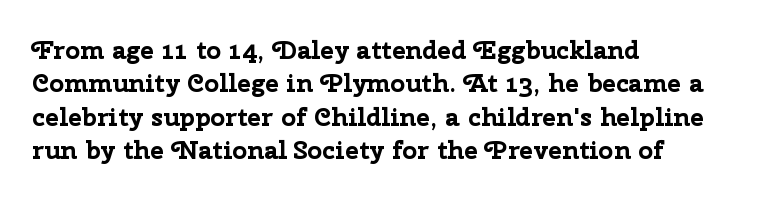
The image shows 26 px bold type, upright; set left-aligned, normal line spacing (1.28x), normal letter spacing, not underlined.
